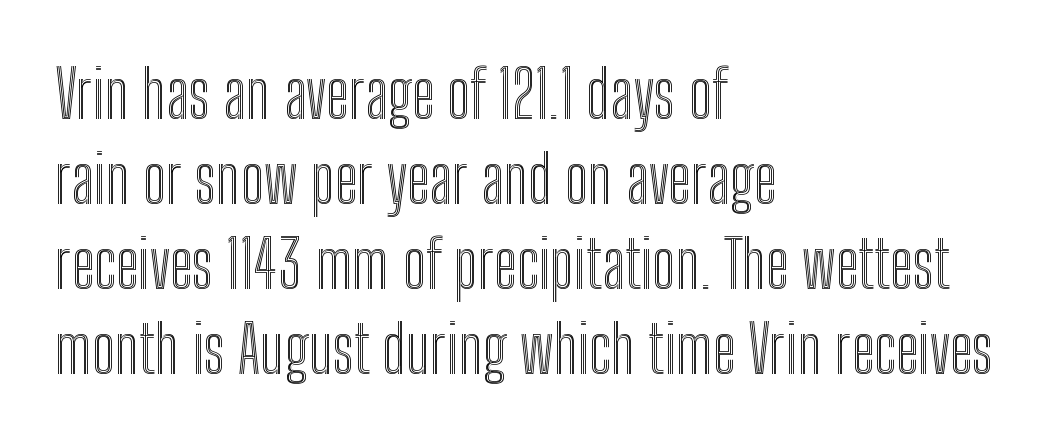
{"italic": "no", "width": "condensed", "x_height": "medium", "monospaced": "no", "underline": "no", "align": "left", "line_spacing": "normal", "line_spacing_ratio": 1.31, "letter_spacing": "normal", "letter_spacing_em": 0.0, "glyph_px": 65}
